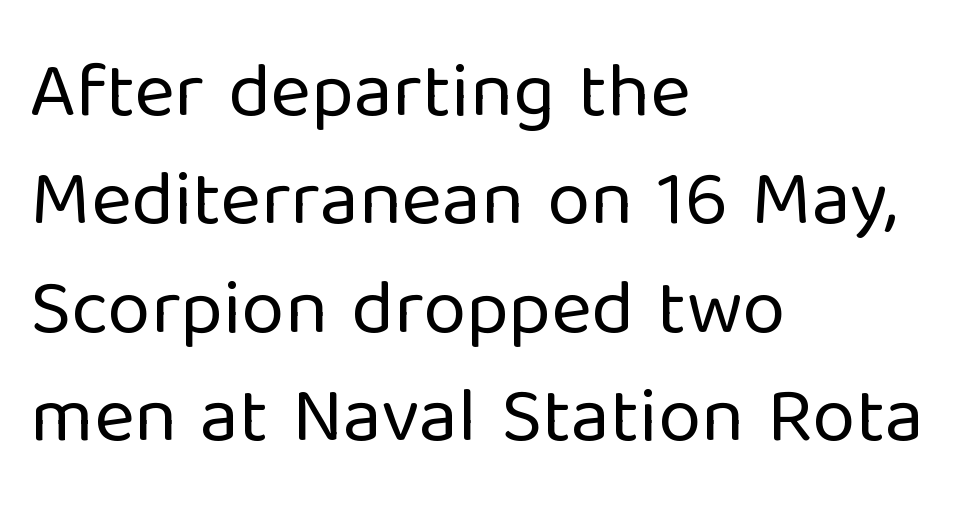
The image shows 78 px regular-weight sans-serif type, upright; set left-aligned, normal line spacing (1.39x), normal letter spacing, not underlined; low stroke contrast and a medium x-height.
